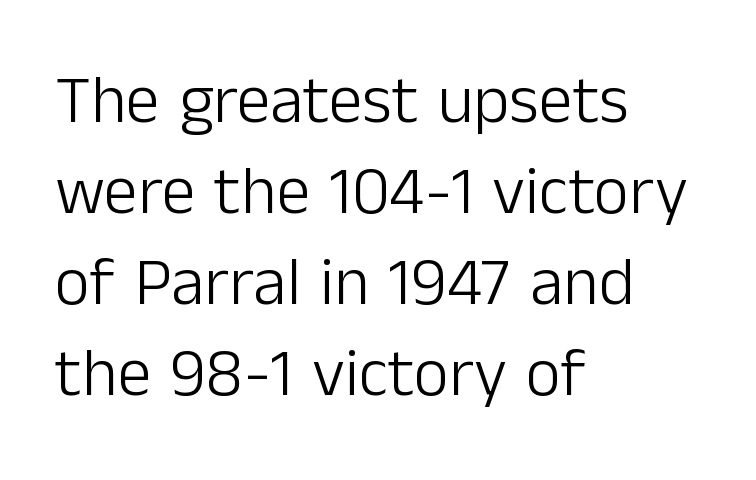
{"serif": "no", "italic": "no", "bold": "no", "weight": "light", "width": "normal", "stroke_contrast": "low", "x_height": "medium", "monospaced": "no", "underline": "no", "align": "left", "line_spacing": "normal", "line_spacing_ratio": 1.34, "letter_spacing": "normal", "letter_spacing_em": 0.0, "glyph_px": 68}
